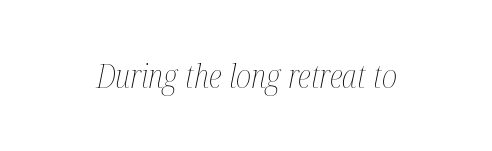
Think standard paragraph weight, or any step lighter than that. Character widths vary here, with narrow letters taking less room than wide ones. The letters are slanted; this is an italic face. The baseline area is clear.
